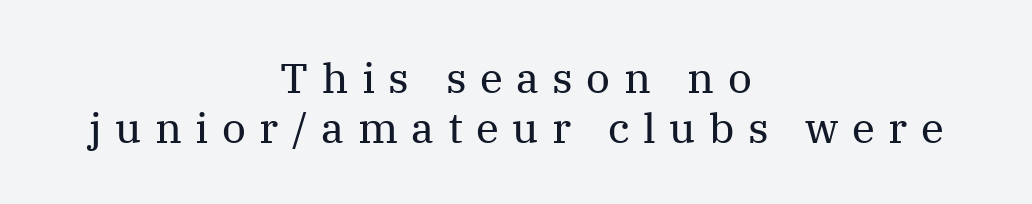
{"serif": "yes", "italic": "no", "bold": "no", "weight": "regular", "width": "normal", "stroke_contrast": "medium", "x_height": "medium", "monospaced": "no", "underline": "no", "align": "center", "line_spacing_ratio": 1.19, "letter_spacing": "wide", "letter_spacing_em": 0.32, "glyph_px": 42}
